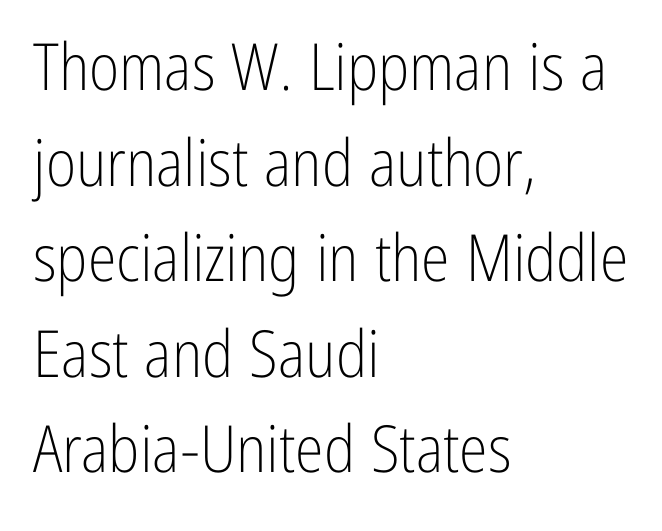
The leading is moderate, giving the passage an even texture. The cut favours lightness, reaching ordinary text weight at its darkest. Every character sits straight up, as roman type does. Do the characters align in a grid? No, the font is proportional.
